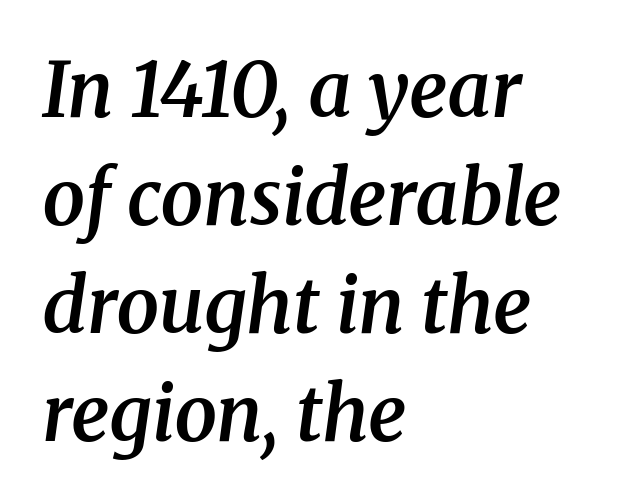
The font is running at a semibold setting, under full bold. Unmarked baselines from the first word to the last. This rendering uses left alignment, leaving the right contour irregular. The designer left line spacing at the default. Stroke terminals: seriffed.
